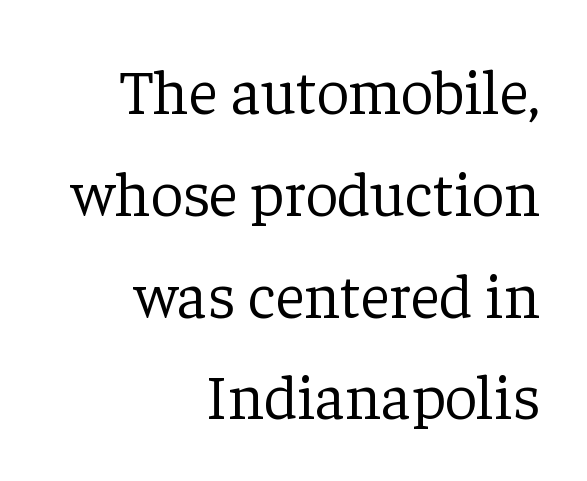
{"serif": "yes", "italic": "no", "bold": "no", "weight": "light", "width": "normal", "stroke_contrast": "low", "x_height": "medium", "monospaced": "no", "underline": "no", "align": "right", "line_spacing": "normal", "line_spacing_ratio": 1.59, "letter_spacing": "normal", "letter_spacing_em": 0.0, "glyph_px": 64}
